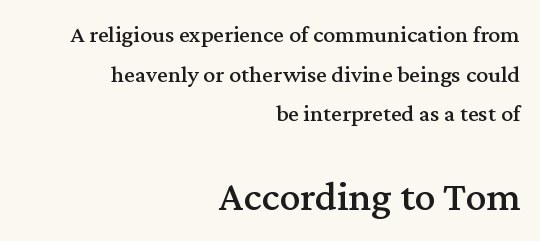
This sample is right-justified, so line beginnings fall wherever the words allow. To sum up the face: it has serifs. Nobody touched the tracking dial on this one. Words float on clear page, feet unadorned. Is the lower block the larger one? Yes — the lower block carries the bigger type.
